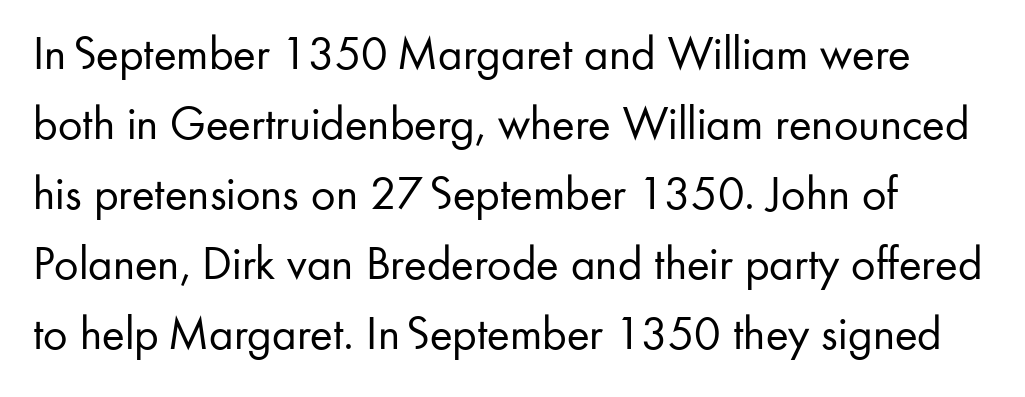
Each new line begins a customary step beneath the previous one. Descenders hang freely into open space. Each letter's strokes conclude bluntly, with no projecting serifs. Each letter keeps its own natural width here, so spacing adapts to shape. Standard letterfit; no display-style spreading of the glyphs. Stems here are at most as thick as an everyday book face.
